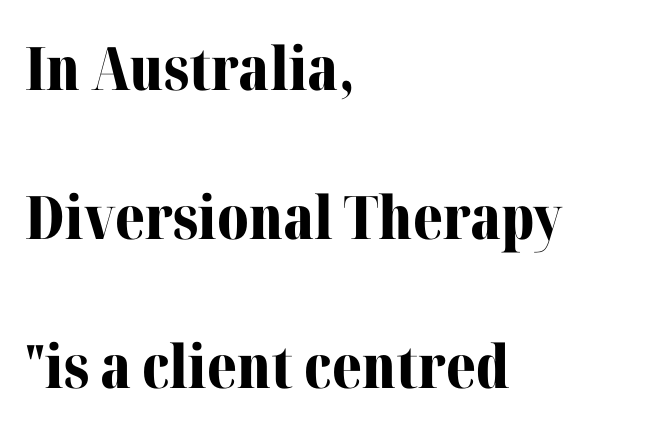
Heavy, bold letterforms. Tracking here is standard; glyphs follow each other at the usual distance. Regarding leading, the lines here are spaced well apart. In terms of posture, this sample is upright. Check the space under the baseline: it is left empty.
